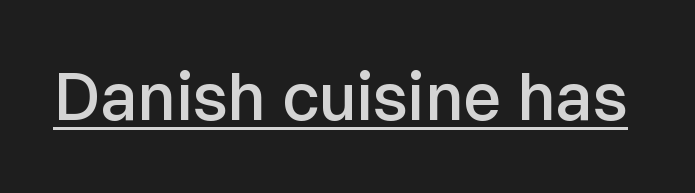
The image shows 66 px semibold sans-serif type, upright; set normal letter spacing, underlined; low stroke contrast and a medium x-height.
